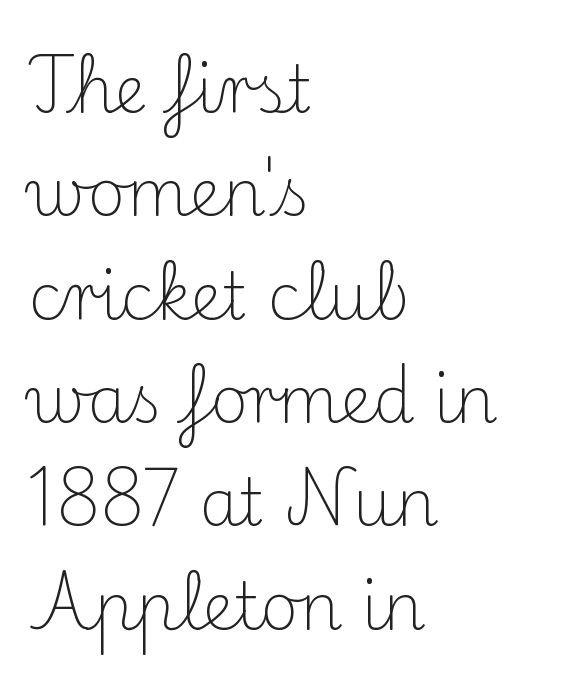
The image shows 65 px light serif type, upright; set left-aligned, normal line spacing (1.59x), normal letter spacing, not underlined; medium stroke contrast and a small x-height.
